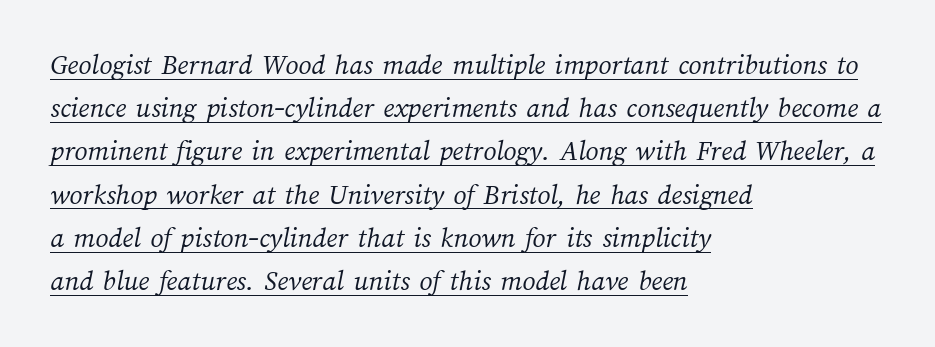
{"bold": "no", "weight": "light", "width": "normal", "stroke_contrast": "medium", "x_height": "medium", "monospaced": "no", "underline": "yes", "align": "left", "line_spacing": "normal", "line_spacing_ratio": 1.49, "letter_spacing": "normal", "letter_spacing_em": 0.0, "glyph_px": 29}
